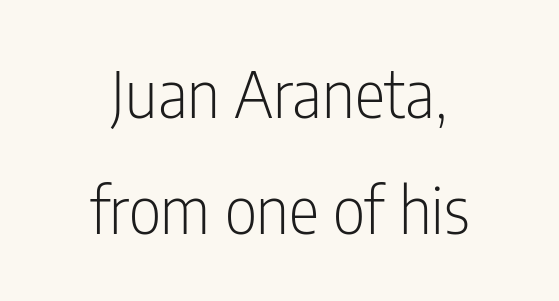
Q: Is the text bold? A: No.
Q: Is the text italic (slanted)? A: No, it is upright.
Q: Is the typeface a serif or a sans-serif typeface? A: Sans-serif.
Q: Is the text underlined? A: No.
Q: How is the paragraph aligned? A: Centered.
Q: Is the spacing between letters normal or unusually wide? A: Normal.
Q: Width (condensed, normal, or wide)? A: Condensed.
Q: Stroke contrast? A: Low.
Q: x-height? A: Medium.
Q: Monospaced? A: No.
